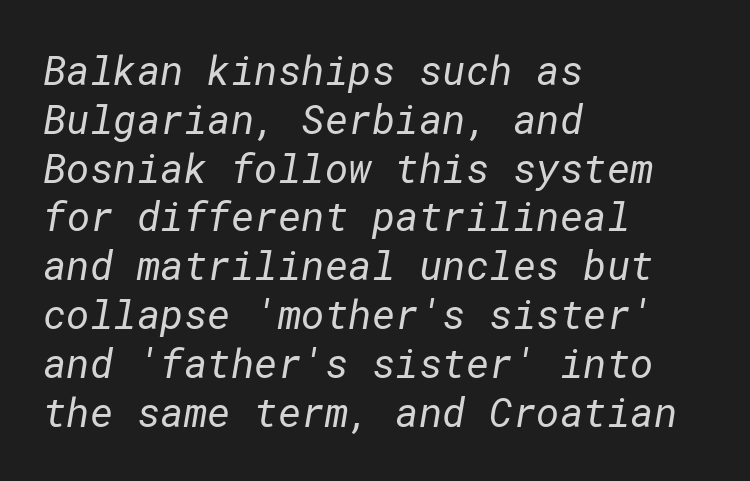
{"serif": "no", "bold": "no", "weight": "regular", "width": "normal", "stroke_contrast": "low", "x_height": "medium", "underline": "no", "align": "left", "line_spacing_ratio": 1.22, "letter_spacing": "normal", "letter_spacing_em": 0.0, "glyph_px": 40}
